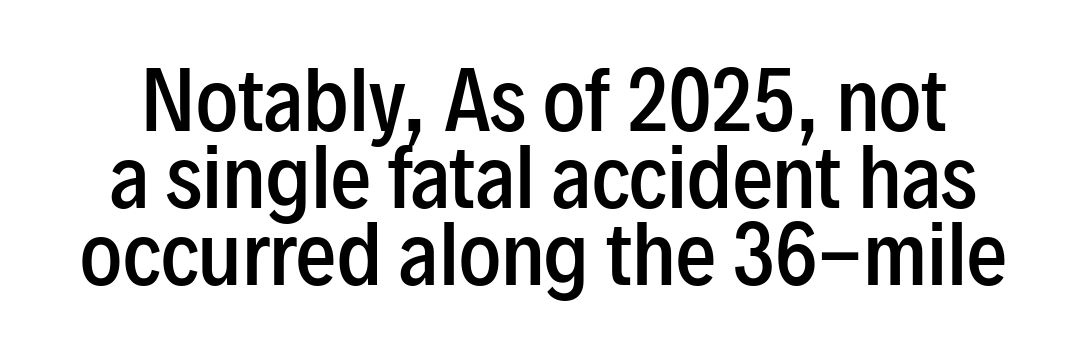
{"serif": "no", "italic": "no", "bold": "semi", "weight": "semibold", "width": "condensed", "stroke_contrast": "low", "x_height": "medium", "monospaced": "no", "underline": "no", "line_spacing": "tight", "line_spacing_ratio": 0.96, "letter_spacing": "normal", "letter_spacing_em": 0.0, "glyph_px": 80}
